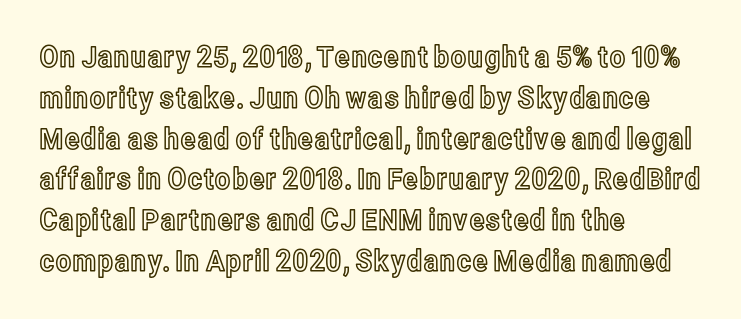
Q: Is the text italic (slanted)? A: No, it is upright.
Q: Is the text underlined? A: No.
Q: How is the paragraph aligned? A: Left-aligned.
Q: Is the spacing between letters normal or unusually wide? A: Normal.
Q: Is the spacing between lines tight, normal or loose? A: Normal.
Q: Width (condensed, normal, or wide)? A: Condensed.
Q: x-height? A: Medium.
Q: Monospaced? A: No.
